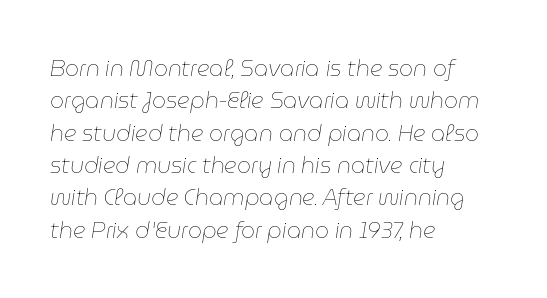
{"italic": "yes", "lean": "right", "slant_degrees": 9, "bold": "no", "underline": "no", "align": "left", "line_spacing": "normal", "line_spacing_ratio": 1.47, "letter_spacing": "normal", "letter_spacing_em": 0.0, "glyph_px": 22}
